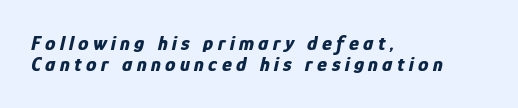
Quick note: interline space is minimal. Each row of text sits above clean, open space. The setting favours the left margin, as ordinary paragraphs usually do. The font is running at its bold setting.
